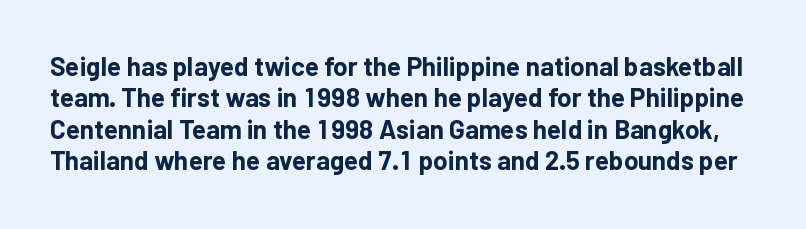
{"italic": "no", "bold": "yes", "underline": "no", "line_spacing_ratio": 1.21, "letter_spacing": "normal", "letter_spacing_em": 0.0, "glyph_px": 26}
